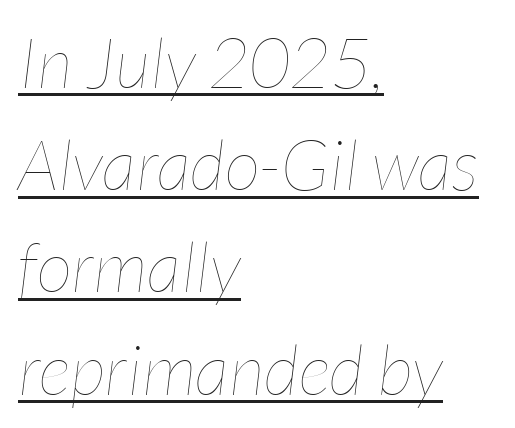
The image shows 70 px thin, condensed type, italic (leaning right); set left-aligned, normal line spacing (1.46x), normal letter spacing, underlined; low stroke contrast and a medium x-height.
